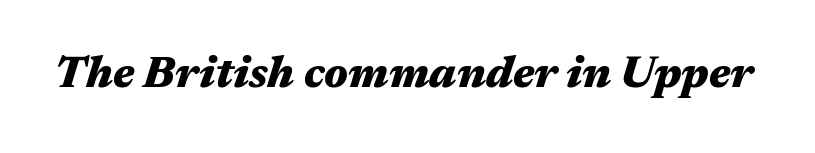
The image shows 44 px heavy, wide type, italic (leaning right); set normal letter spacing, not underlined; medium stroke contrast and a medium x-height.
